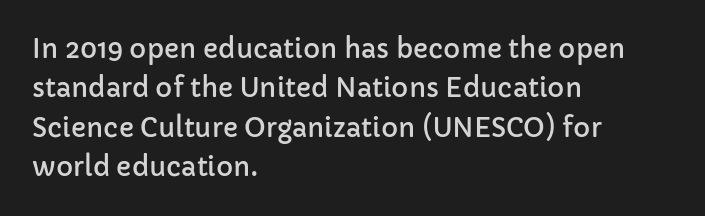
Q: Is the text italic (slanted)? A: No, it is upright.
Q: Is the text underlined? A: No.
Q: How is the paragraph aligned? A: Left-aligned.
Q: Is the spacing between letters normal or unusually wide? A: Normal.
Q: Is the spacing between lines tight, normal or loose? A: Normal.
